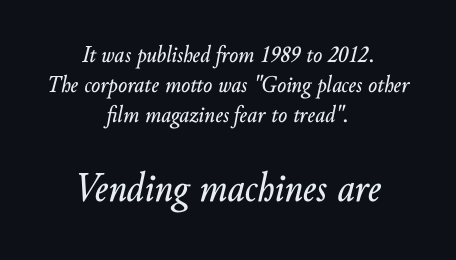
Q: Is the text italic (slanted)? A: Yes, it leans right by about 10 degrees.
Q: Is the text underlined? A: No.
Q: How is the paragraph aligned? A: Centered.
Q: Is the spacing between letters normal or unusually wide? A: Normal.
Q: Which block of text is set in a larger size, the first (top) or the second (bottom)? A: The second (bottom) one.
Q: Width (condensed, normal, or wide)? A: Normal.
Q: Stroke contrast? A: Low.
Q: x-height? A: Small.
Q: Monospaced? A: No.
